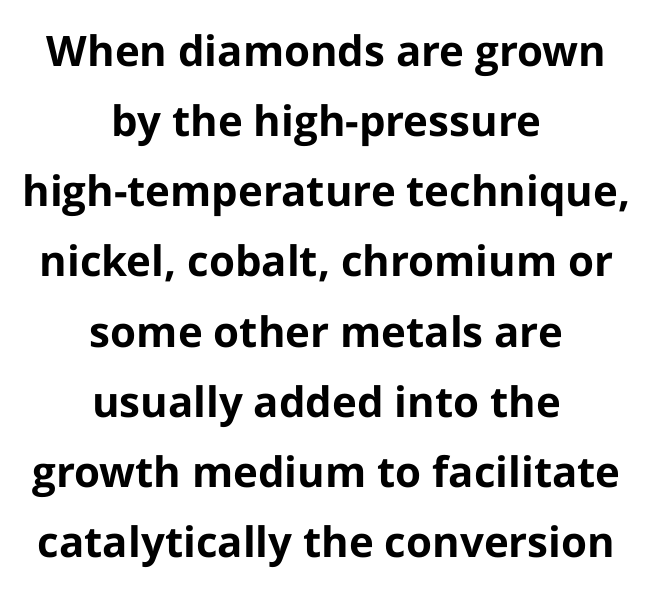
Q: Is the text bold? A: Yes.
Q: Is the text italic (slanted)? A: No, it is upright.
Q: Is the typeface a serif or a sans-serif typeface? A: Sans-serif.
Q: Is the text underlined? A: No.
Q: How is the paragraph aligned? A: Centered.
Q: Is the spacing between letters normal or unusually wide? A: Normal.
Q: Is the spacing between lines tight, normal or loose? A: Normal.
Q: Width (condensed, normal, or wide)? A: Normal.
Q: Stroke contrast? A: Low.
Q: x-height? A: Medium.
Q: Monospaced? A: No.
